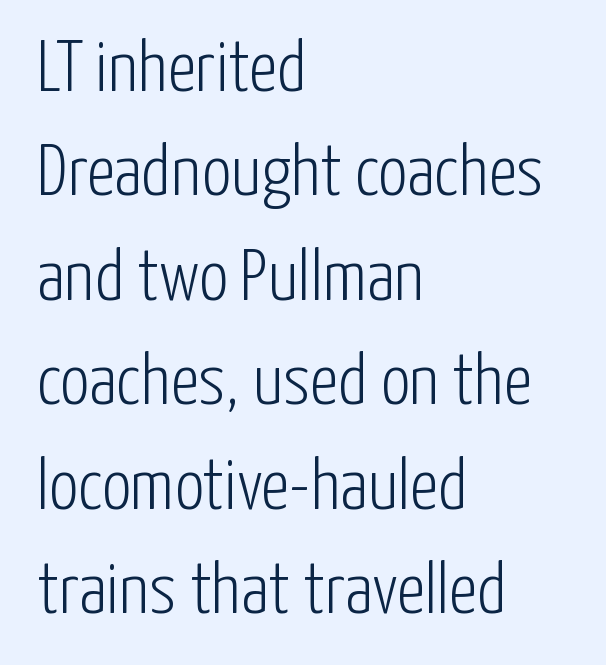
This sample uses an upright cut, with every glyph sitting square on the baseline. Students, note that the glyphs here touch the page at normal intervals. Leading: standard. Do the characters align in a grid? No, the font is proportional. Vertical stems look standard width or narrower in stroke. The glyphs are unaccompanied by any horizontal stroke below them.
